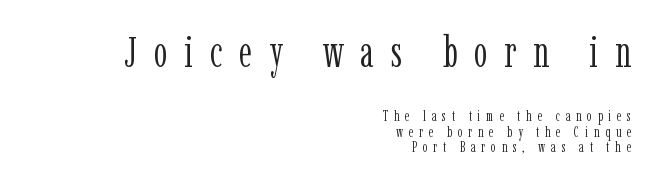
The image shows 44 px light, condensed serif type, upright; set right-aligned, tight line spacing (1.04x), unusually wide letter spacing (+0.38 em), not underlined; the first (top) block is 2.93x larger; low stroke contrast and a medium x-height.
